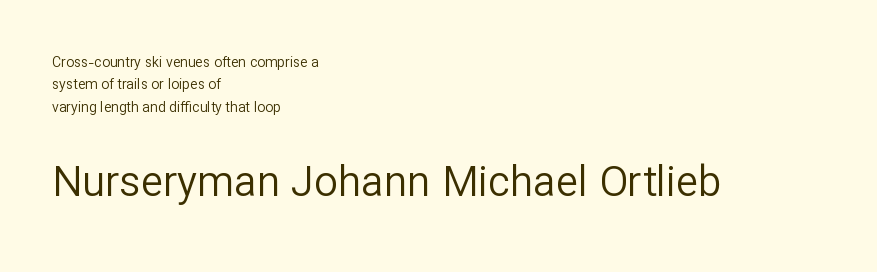
Q: Is the text bold? A: No.
Q: Is the text italic (slanted)? A: No, it is upright.
Q: Is the typeface a serif or a sans-serif typeface? A: Sans-serif.
Q: Is the text underlined? A: No.
Q: How is the paragraph aligned? A: Left-aligned.
Q: Is the spacing between letters normal or unusually wide? A: Normal.
Q: Is the spacing between lines tight, normal or loose? A: Normal.
Q: Which block of text is set in a larger size, the first (top) or the second (bottom)? A: The second (bottom) one.
Q: Width (condensed, normal, or wide)? A: Normal.
Q: Stroke contrast? A: Low.
Q: x-height? A: Medium.
Q: Monospaced? A: No.
